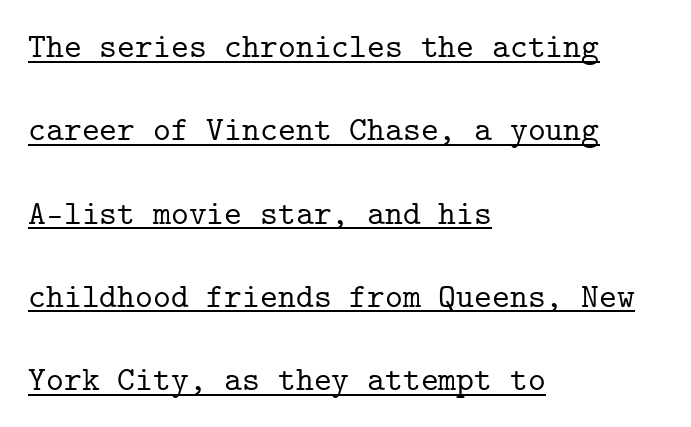
Line starts are locked; line ends wander. Posture: upright roman. Here the glyphs are tracked normally, forming tight word shapes. These characters rest on top of a visible drawn line.
